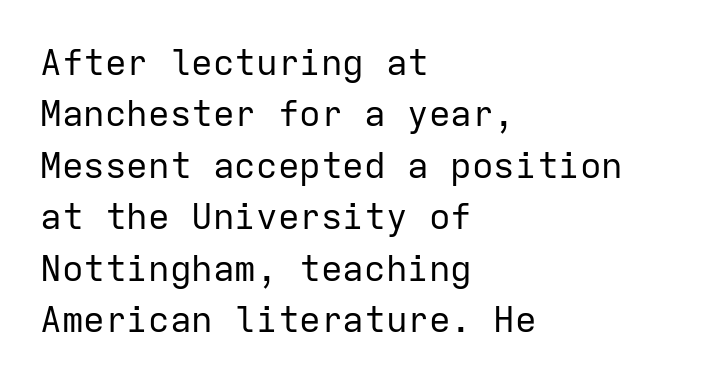
The image shows 36 px regular-weight sans-serif type, upright, monospaced; set left-aligned, normal line spacing (1.43x), normal letter spacing, not underlined; low stroke contrast and a medium x-height.
